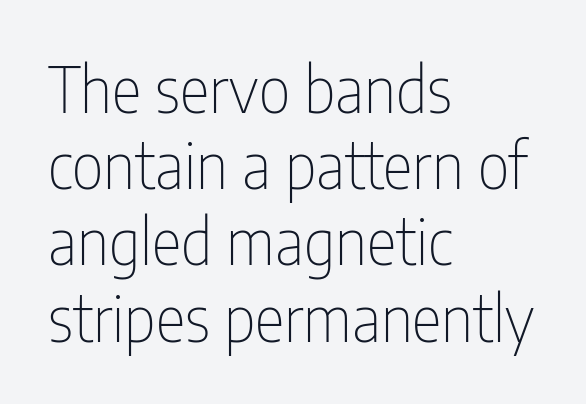
Q: Is the text bold? A: No.
Q: Is the text italic (slanted)? A: No, it is upright.
Q: Is the typeface a serif or a sans-serif typeface? A: Sans-serif.
Q: Is the text underlined? A: No.
Q: How is the paragraph aligned? A: Left-aligned.
Q: Is the spacing between letters normal or unusually wide? A: Normal.
Q: Width (condensed, normal, or wide)? A: Condensed.
Q: Stroke contrast? A: Low.
Q: x-height? A: Medium.
Q: Monospaced? A: No.
